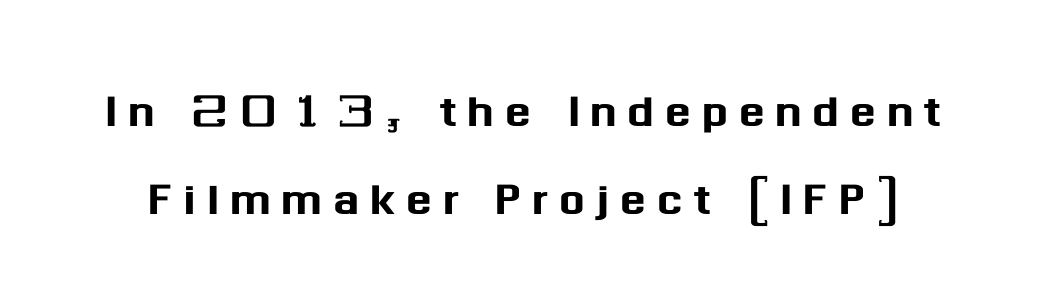
The type family on display is of the sans-serif kind. The typography opts for an upright posture over an oblique one. Bare-footed words on every line. Looks like regular typesetting: each glyph gets only the width it needs. A typesetter would call this leading conventional body-copy spacing.
